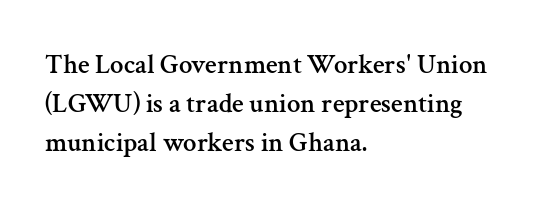
Evenly set lines give the paragraph a standard silhouette. What stands out about the letter spacing? Nothing — it is the standard amount. Glance below the letters and you will spot only blank space. The compositor pushed each line to the left boundary. The axis of the letterforms is exactly vertical.
